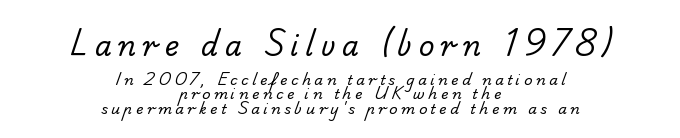
The words here are not underlined. The lines are packed closely together with very little leading. Horizontally, the lines are justified to the midpoint only. The font is comparable to plain body text, perhaps lighter.
